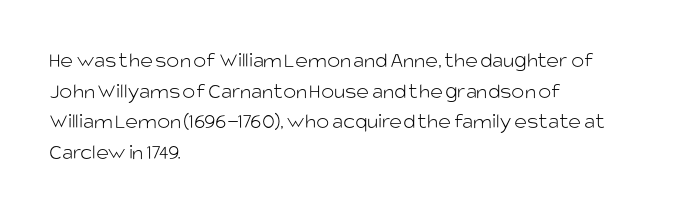
Q: Is the text bold? A: No.
Q: Is the text italic (slanted)? A: No, it is upright.
Q: Is the text underlined? A: No.
Q: How is the paragraph aligned? A: Left-aligned.
Q: Is the spacing between letters normal or unusually wide? A: Normal.
Q: Is the spacing between lines tight, normal or loose? A: Normal.
